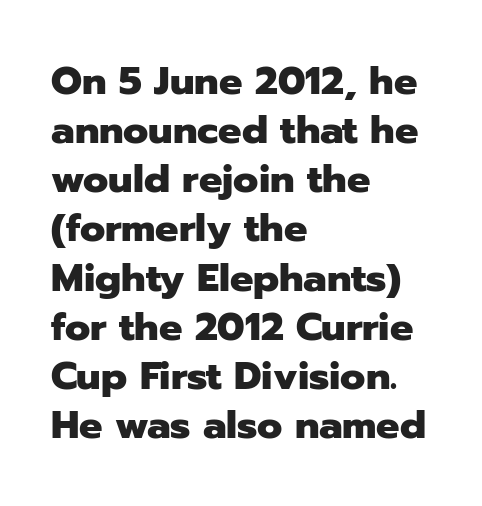
Proportional: the letters do not fall into vertical columns. Default kerning and tracking; the words read as compact shapes. Thick stems and heavy bowls — unmistakably bold. Ascenders rise straight up at ninety degrees.
